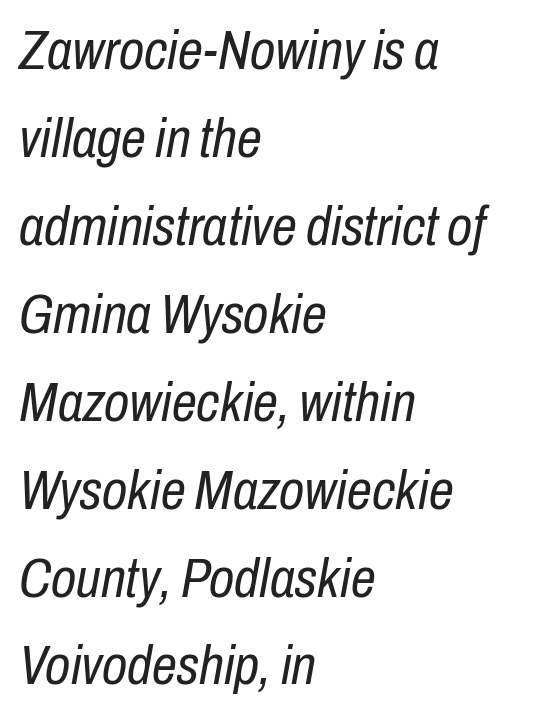
Letters have the restrained weight of plain body copy at most. Style check: oblique. Note the varied advance widths — an 'i' is clearly narrower than an 'm'. Is there much room between lines? A standard amount, neither cramped nor airy. Horizontal alignment here is leftward, the default for most running prose.
